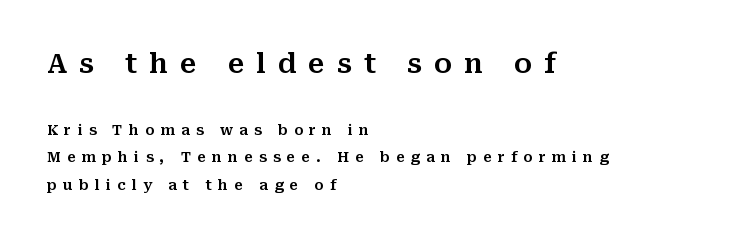
Q: Is the text italic (slanted)? A: No, it is upright.
Q: Is the text underlined? A: No.
Q: How is the paragraph aligned? A: Left-aligned.
Q: Is the spacing between letters normal or unusually wide? A: Unusually wide.
Q: Is the spacing between lines tight, normal or loose? A: Loose.
Q: Which block of text is set in a larger size, the first (top) or the second (bottom)? A: The first (top) one.
